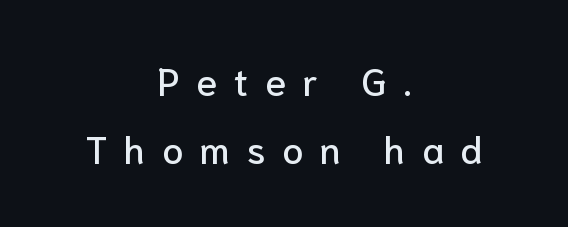
{"serif": "no", "italic": "no", "width": "normal", "stroke_contrast": "low", "x_height": "medium", "monospaced": "no", "underline": "no", "align": "center", "line_spacing_ratio": 1.79, "letter_spacing": "wide", "letter_spacing_em": 0.44, "glyph_px": 38}
